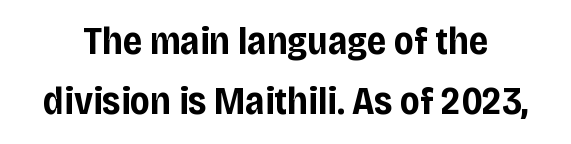
{"serif": "no", "italic": "no", "bold": "yes", "weight": "bold", "width": "normal", "stroke_contrast": "low", "x_height": "large", "monospaced": "no", "underline": "no", "line_spacing": "normal", "line_spacing_ratio": 1.59, "letter_spacing": "normal", "letter_spacing_em": 0.0, "glyph_px": 38}
